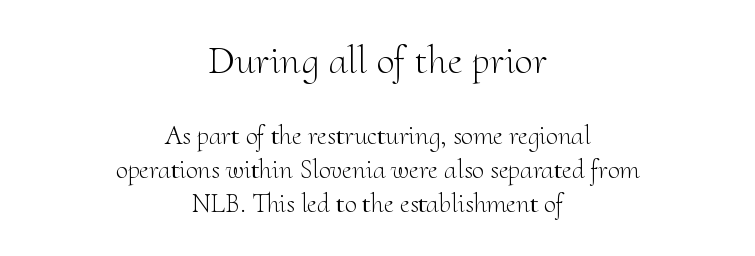
The image shows 41 px light serif type, upright; set centered, normal line spacing (1.26x), normal letter spacing, not underlined; the first (top) block is 1.52x larger; medium stroke contrast and a small x-height.
